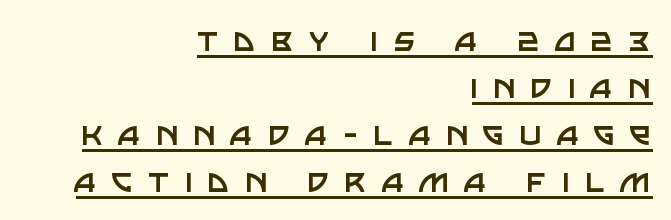
The image shows 38 px regular-weight sans-serif type, upright; set right-aligned, line spacing 1.24x, unusually wide letter spacing (+0.4 em), underlined; low stroke contrast and a large x-height.
